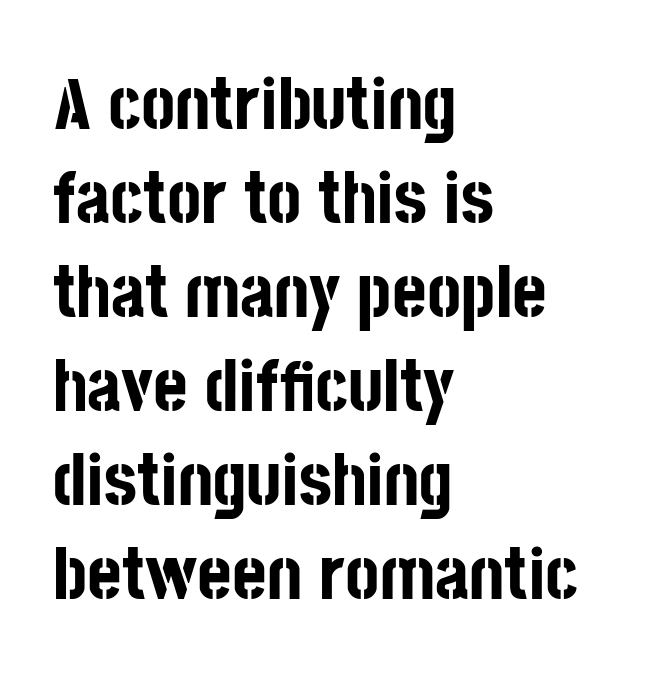
The image shows 74 px bold, condensed sans-serif type, upright; set left-aligned, normal line spacing (1.27x), normal letter spacing, not underlined; low stroke contrast and a large x-height.
